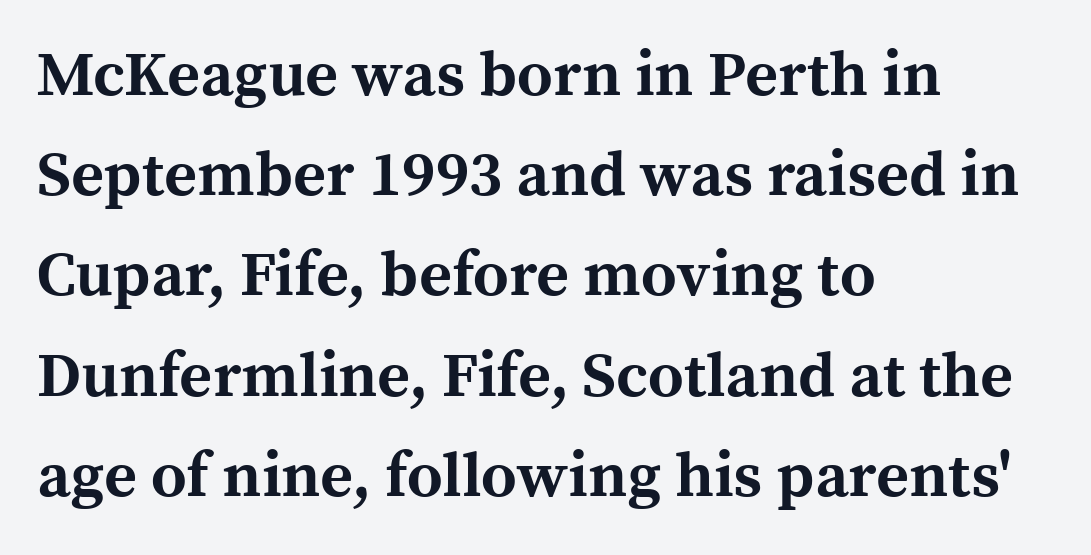
The passage shown stacks its lines at a standard gap. Every row of glyphs begins at an identical x-position on the left. Font category for this specimen: serif. Vertical strokes here are truly vertical.
